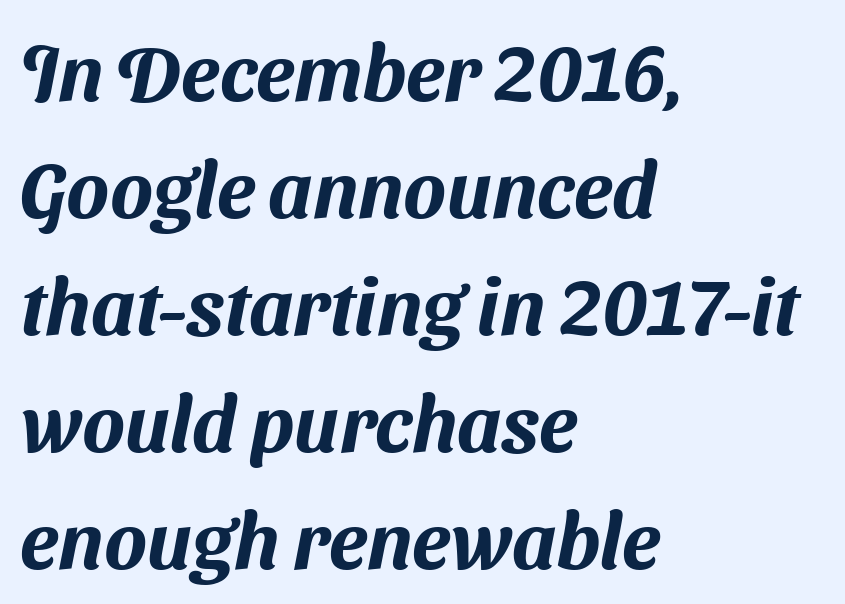
The rendering keeps characters at their native spacing. The space beneath each line is pristine and unruled. Leftover space on each line is placed entirely after the last word. Here the designer chose a conventional face with non-uniform glyph widths.
